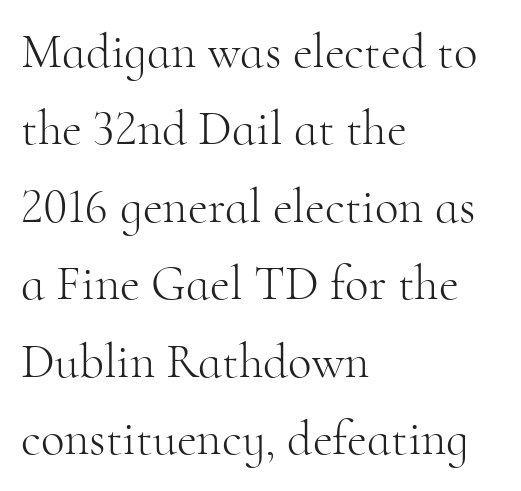
Each letter keeps its own natural width here, so spacing adapts to shape. Horizontal alignment here is leftward, the default for most running prose. The font family rendered here belongs to the serif group. The cut favours lightness, reaching ordinary text weight at its darkest. Just letters on the line, the space beneath them empty.
